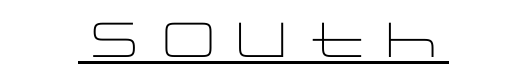
The image shows 49 px light, wide sans-serif type, upright; set normal letter spacing, underlined; low stroke contrast and a large x-height.
